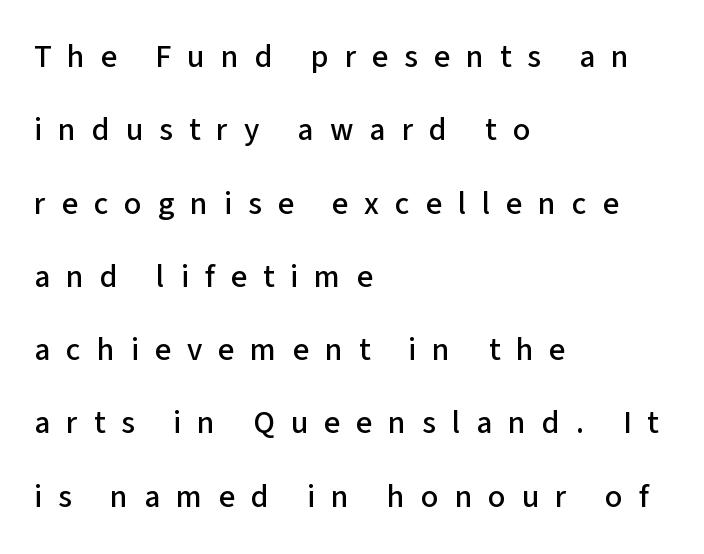
Q: Is the text italic (slanted)? A: No, it is upright.
Q: Is the typeface a serif or a sans-serif typeface? A: Sans-serif.
Q: Is the text underlined? A: No.
Q: How is the paragraph aligned? A: Left-aligned.
Q: Is the spacing between letters normal or unusually wide? A: Unusually wide.
Q: Is the spacing between lines tight, normal or loose? A: Loose.
Q: Width (condensed, normal, or wide)? A: Normal.
Q: Stroke contrast? A: Low.
Q: x-height? A: Medium.
Q: Monospaced? A: No.
